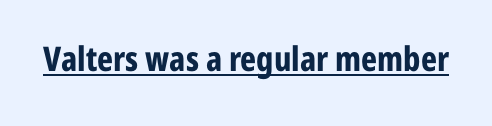
The image shows 34 px bold, condensed sans-serif type, upright; set normal letter spacing, underlined; low stroke contrast and a medium x-height.
